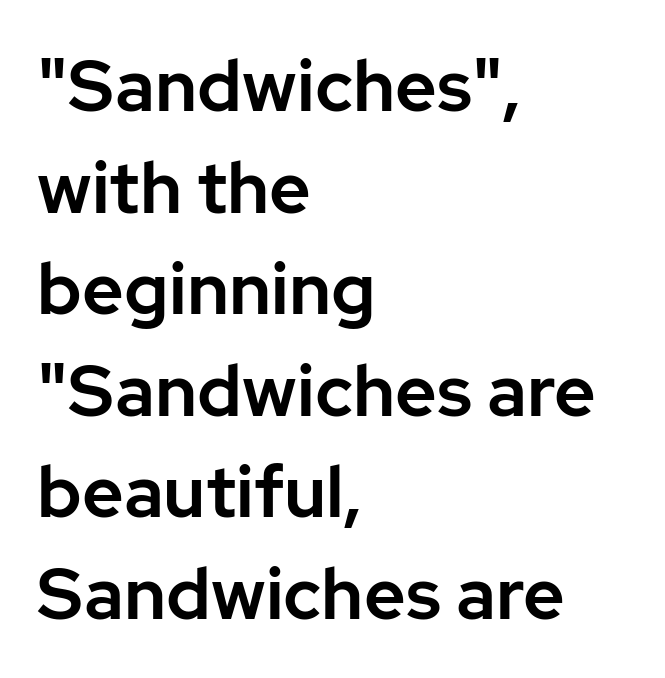
{"serif": "no", "italic": "no", "width": "normal", "stroke_contrast": "low", "x_height": "medium", "monospaced": "no", "underline": "no", "align": "left", "line_spacing": "normal", "line_spacing_ratio": 1.41, "letter_spacing": "normal", "letter_spacing_em": 0.0, "glyph_px": 72}
